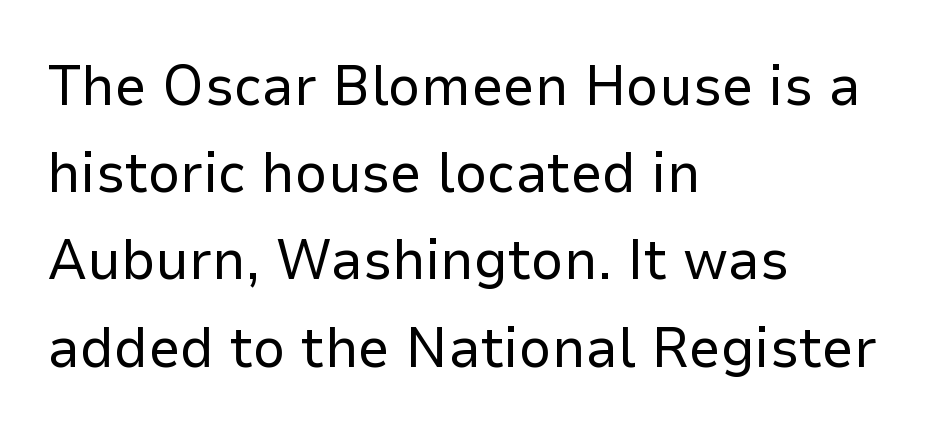
Q: Is the text bold? A: No.
Q: Is the text italic (slanted)? A: No, it is upright.
Q: Is the typeface a serif or a sans-serif typeface? A: Sans-serif.
Q: Is the text underlined? A: No.
Q: How is the paragraph aligned? A: Left-aligned.
Q: Is the spacing between letters normal or unusually wide? A: Normal.
Q: Is the spacing between lines tight, normal or loose? A: Normal.
Q: Width (condensed, normal, or wide)? A: Normal.
Q: Stroke contrast? A: Low.
Q: x-height? A: Medium.
Q: Monospaced? A: No.
